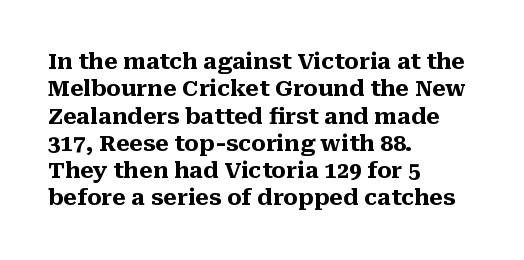
Q: Is the text bold? A: Yes.
Q: Is the text italic (slanted)? A: No, it is upright.
Q: Is the text underlined? A: No.
Q: How is the paragraph aligned? A: Left-aligned.
Q: Is the spacing between letters normal or unusually wide? A: Normal.
